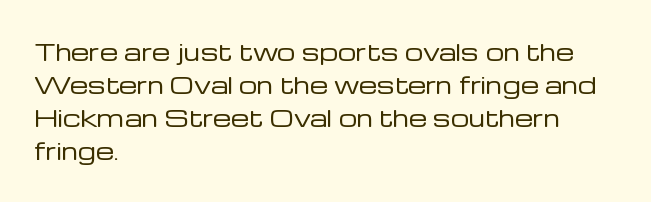
Q: Is the text bold? A: No.
Q: Is the text italic (slanted)? A: No, it is upright.
Q: Is the text underlined? A: No.
Q: How is the paragraph aligned? A: Left-aligned.
Q: Is the spacing between letters normal or unusually wide? A: Normal.
Q: Is the spacing between lines tight, normal or loose? A: Normal.
